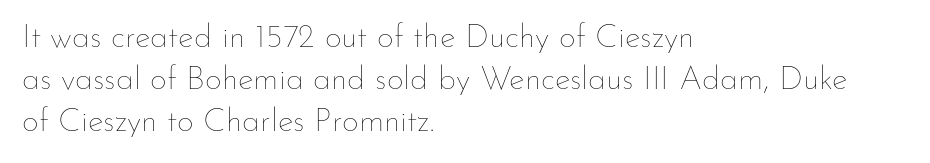
The face looks like a standard text weight, possibly lighter. Line starts are locked; line ends wander. Regular leading. Each word holds together tightly as a unit, with standard inter-letter gaps.
